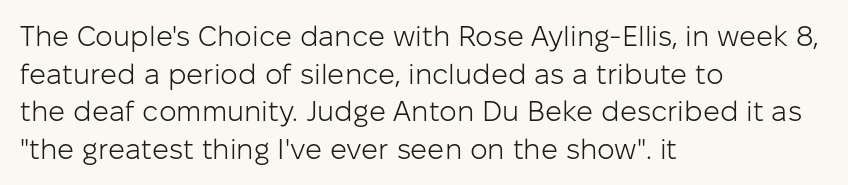
Q: Is the text bold? A: No.
Q: Is the text italic (slanted)? A: No, it is upright.
Q: Is the typeface a serif or a sans-serif typeface? A: Sans-serif.
Q: Is the text underlined? A: No.
Q: How is the paragraph aligned? A: Left-aligned.
Q: Is the spacing between letters normal or unusually wide? A: Normal.
Q: Is the spacing between lines tight, normal or loose? A: Normal.
Q: Width (condensed, normal, or wide)? A: Normal.
Q: Stroke contrast? A: Low.
Q: x-height? A: Medium.
Q: Monospaced? A: No.
